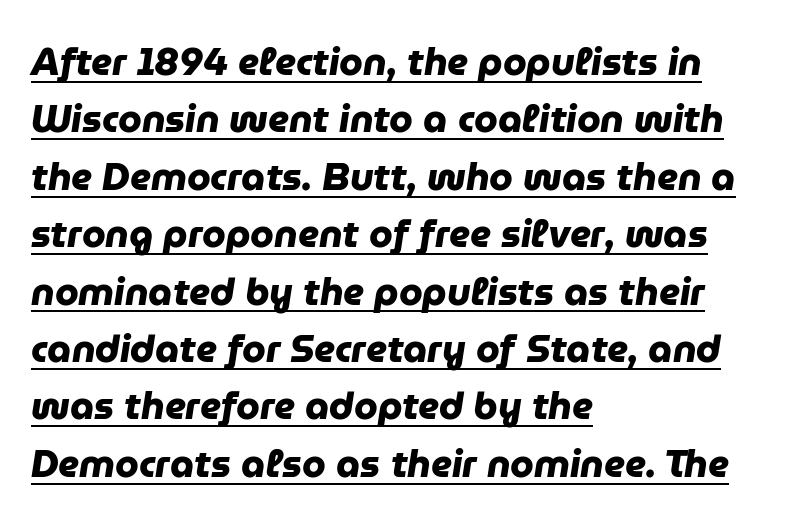
This sample keeps an unexceptional amount of space between lines. I'd describe the lettering as bold — thick and assertive. These lines are rendered in a variable-pitch font. Line beginnings align vertically; line endings do not.
